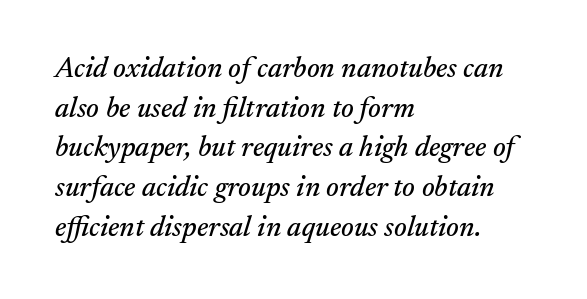
Q: Is the text italic (slanted)? A: Yes, it leans right by about 17 degrees.
Q: Is the typeface a serif or a sans-serif typeface? A: Serif.
Q: Is the text underlined? A: No.
Q: How is the paragraph aligned? A: Left-aligned.
Q: Is the spacing between letters normal or unusually wide? A: Normal.
Q: Is the spacing between lines tight, normal or loose? A: Normal.
Q: Width (condensed, normal, or wide)? A: Normal.
Q: Stroke contrast? A: Medium.
Q: x-height? A: Small.
Q: Monospaced? A: No.
